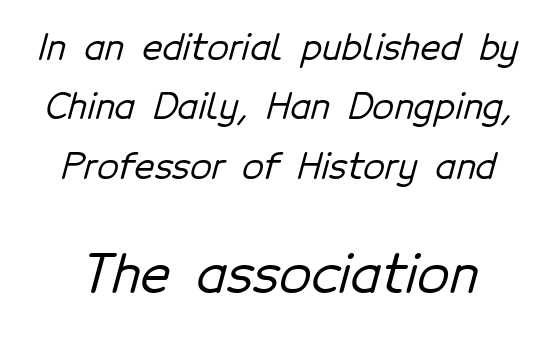
{"serif": "no", "width": "normal", "stroke_contrast": "low", "x_height": "medium", "monospaced": "no", "underline": "no", "line_spacing": "normal", "line_spacing_ratio": 1.7, "letter_spacing": "normal", "letter_spacing_em": 0.0, "larger_block": "second", "size_ratio": 1.49, "glyph_px": 52}
